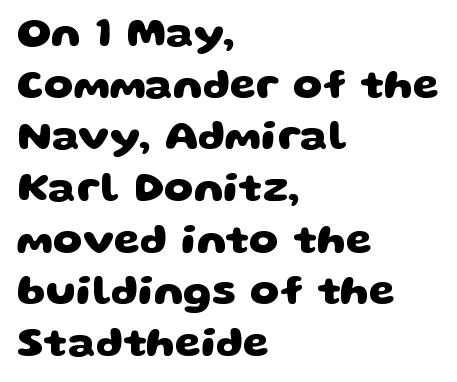
{"serif": "no", "bold": "yes", "weight": "heavy", "width": "wide", "stroke_contrast": "low", "x_height": "large", "monospaced": "no", "underline": "no", "align": "left", "line_spacing_ratio": 1.23, "letter_spacing": "normal", "letter_spacing_em": 0.0, "glyph_px": 42}
